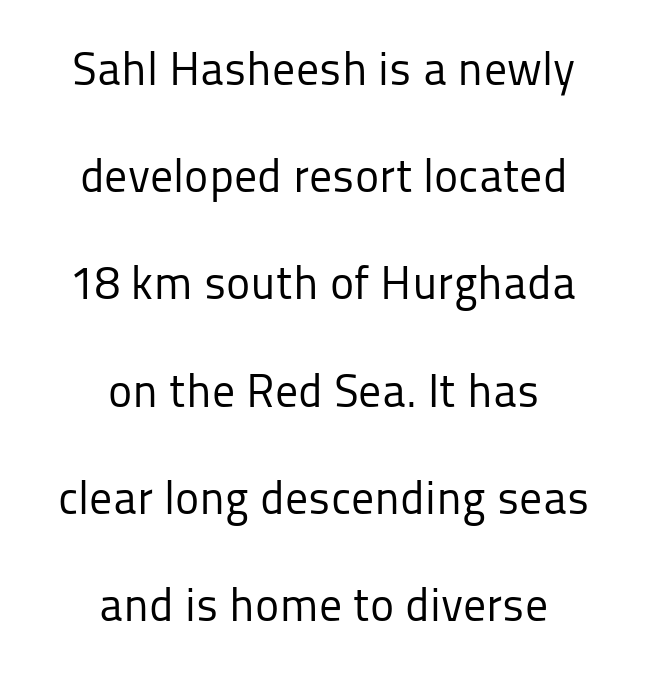
Q: Is the text bold? A: No.
Q: Is the text italic (slanted)? A: No, it is upright.
Q: Is the typeface a serif or a sans-serif typeface? A: Sans-serif.
Q: Is the text underlined? A: No.
Q: How is the paragraph aligned? A: Centered.
Q: Is the spacing between letters normal or unusually wide? A: Normal.
Q: Is the spacing between lines tight, normal or loose? A: Loose.
Q: Width (condensed, normal, or wide)? A: Normal.
Q: Stroke contrast? A: Low.
Q: x-height? A: Medium.
Q: Monospaced? A: No.
